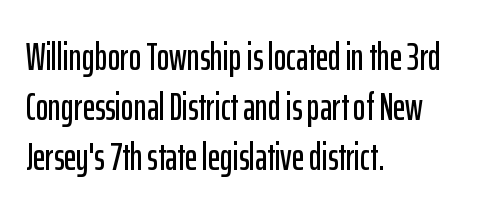
{"serif": "no", "italic": "no", "width": "condensed", "stroke_contrast": "low", "x_height": "medium", "monospaced": "no", "underline": "no", "align": "left", "line_spacing": "normal", "line_spacing_ratio": 1.32, "letter_spacing": "normal", "letter_spacing_em": 0.0, "glyph_px": 38}
